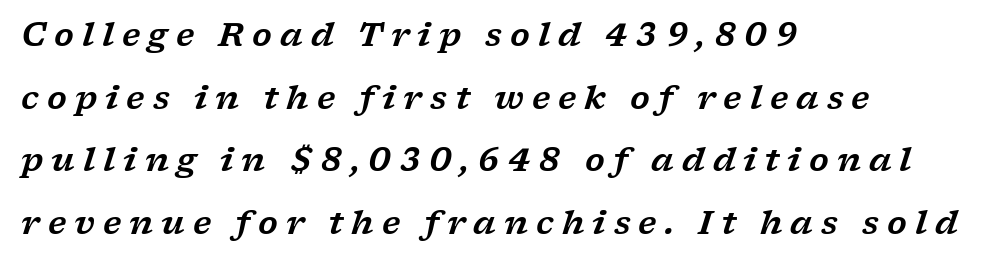
Q: Is the text italic (slanted)? A: Yes, it leans right by about 17 degrees.
Q: Is the typeface a serif or a sans-serif typeface? A: Serif.
Q: Is the text underlined? A: No.
Q: How is the paragraph aligned? A: Left-aligned.
Q: Is the spacing between letters normal or unusually wide? A: Unusually wide.
Q: Is the spacing between lines tight, normal or loose? A: Loose.
Q: Width (condensed, normal, or wide)? A: Wide.
Q: Stroke contrast? A: Low.
Q: x-height? A: Medium.
Q: Monospaced? A: No.
